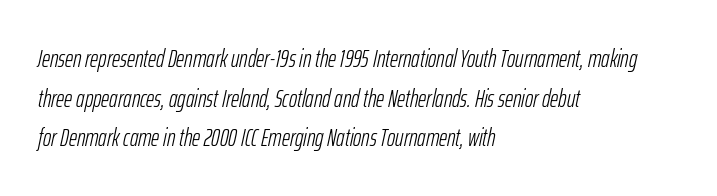
Q: Is the text bold? A: No.
Q: Is the text italic (slanted)? A: Yes, it leans right by about 12 degrees.
Q: Is the text underlined? A: No.
Q: How is the paragraph aligned? A: Left-aligned.
Q: Is the spacing between letters normal or unusually wide? A: Normal.
Q: Is the spacing between lines tight, normal or loose? A: Normal.
